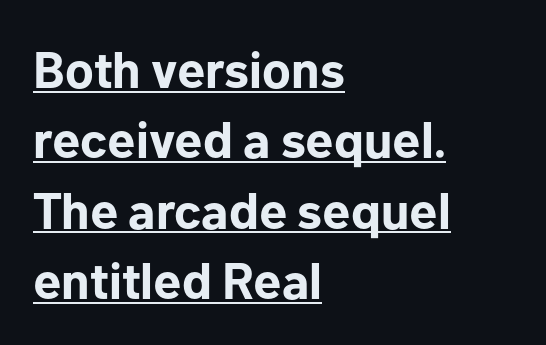
{"serif": "no", "italic": "no", "bold": "yes", "weight": "bold", "width": "normal", "stroke_contrast": "low", "x_height": "medium", "monospaced": "no", "underline": "yes", "align": "left", "line_spacing": "normal", "line_spacing_ratio": 1.38, "letter_spacing": "normal", "letter_spacing_em": 0.0, "glyph_px": 51}
